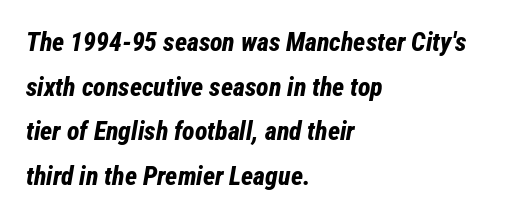
{"italic": "yes", "lean": "right", "slant_degrees": 12, "bold": "yes", "underline": "no", "align": "left", "line_spacing_ratio": 1.72, "letter_spacing": "normal", "letter_spacing_em": 0.0, "glyph_px": 26}
